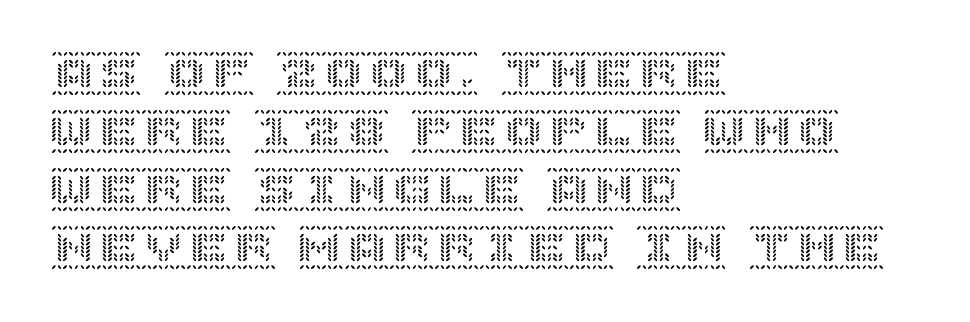
{"italic": "no", "width": "normal", "x_height": "large", "underline": "no", "align": "left", "line_spacing": "normal", "line_spacing_ratio": 1.29, "letter_spacing": "normal", "letter_spacing_em": 0.0, "glyph_px": 45}
